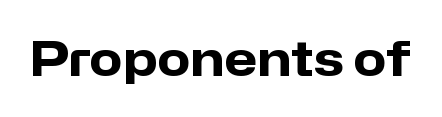
Notice how thick the strokes are: this is what a full bold looks like. The letters stand straight up with perfectly vertical stems. These lines are rendered in a variable-pitch font. Nobody drew a line under any word here. Nothing sits at the stroke ends, so this counts as sans-serif.
